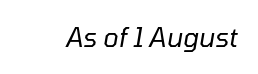
Q: Is the text bold? A: No.
Q: Is the text italic (slanted)? A: Yes, it leans right by about 10 degrees.
Q: Is the text underlined? A: No.
Q: Is the spacing between letters normal or unusually wide? A: Normal.
